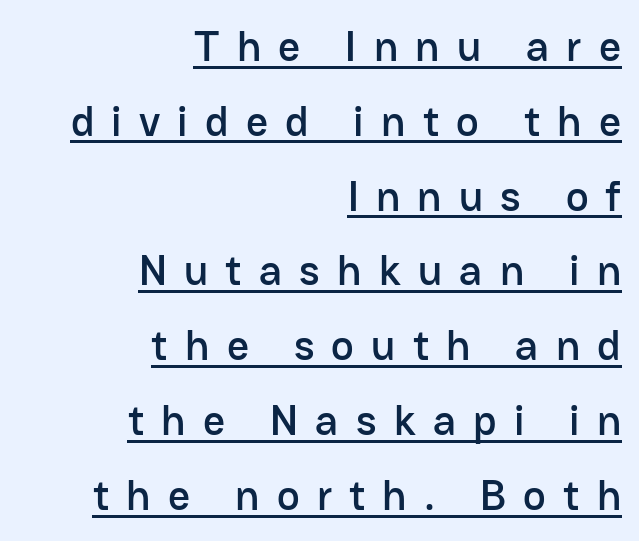
{"serif": "no", "italic": "no", "width": "normal", "stroke_contrast": "low", "x_height": "medium", "monospaced": "no", "underline": "yes", "align": "right", "line_spacing_ratio": 1.74, "letter_spacing": "wide", "letter_spacing_em": 0.4, "glyph_px": 43}
